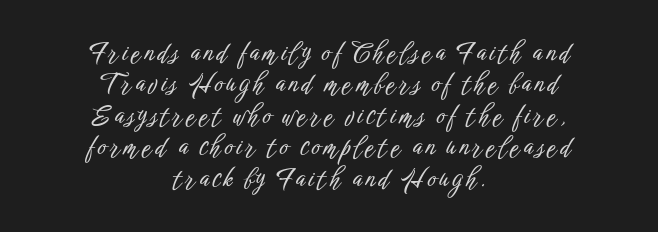
The image shows 26 px text type; set centered, line spacing 1.21x, not underlined.
